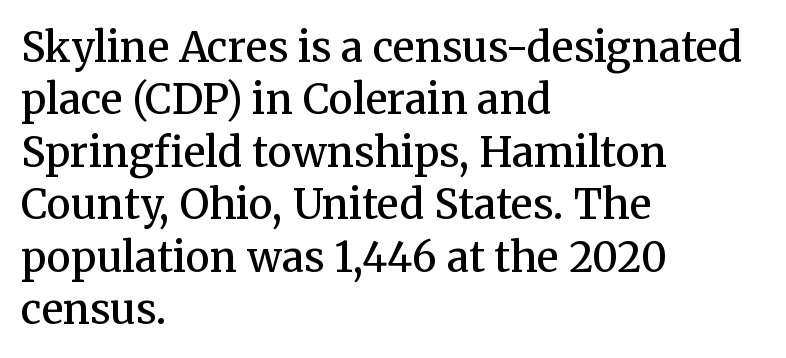
Weight check: semibold — heavier than regular, not quite bold. If you drew a ruler down the left edge, every line would touch it. Proportional: the letters do not fall into vertical columns. The string is rendered with underlining switched off. Typographically, this falls in the serif category. Observe the ordinary spacing: letters are neighbours, not strangers.
